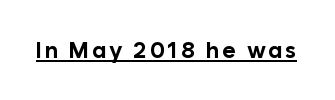
{"italic": "no", "bold": "yes", "underline": "yes", "glyph_px": 23}
